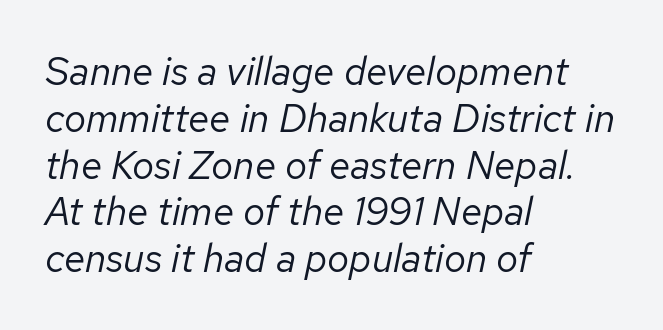
Is the stroke heavy? The answer is a plain regular-or-lighter. Honestly, there is no underline to notice here at all. It's the slanting kind of type. Inter-character spacing is left at the font's built-in metrics.
